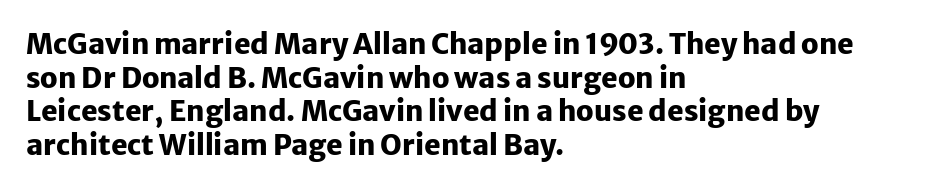
The image shows 28 px heavy sans-serif type, upright; set left-aligned, line spacing 1.2x, normal letter spacing, not underlined; low stroke contrast and a medium x-height.
